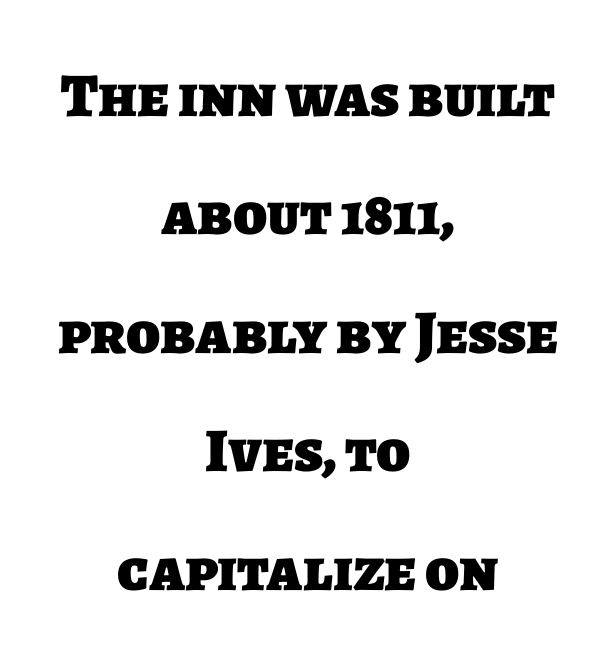
The image shows 62 px heavy sans-serif type; set centered, loose line spacing (1.91x), normal letter spacing, not underlined; low stroke contrast and a large x-height.
